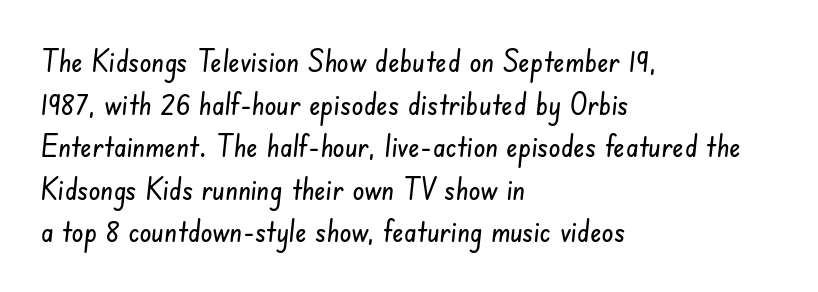
Character widths vary here, with narrow letters taking less room than wide ones. The line texture is even and compact thanks to regular tracking. Visually the block forms a straight wall on the left and a jagged coastline on the right. Honestly, there is no underline to notice here at all. Nothing sits at the stroke ends, so this counts as sans-serif.
